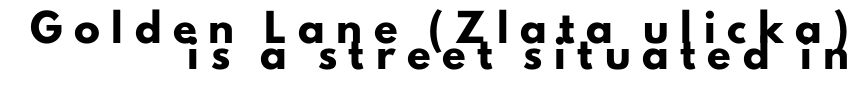
Q: Is the text bold? A: Yes.
Q: Is the text italic (slanted)? A: No, it is upright.
Q: Is the text underlined? A: No.
Q: How is the paragraph aligned? A: Right-aligned.
Q: Is the spacing between letters normal or unusually wide? A: Unusually wide.
Q: Is the spacing between lines tight, normal or loose? A: Tight.
